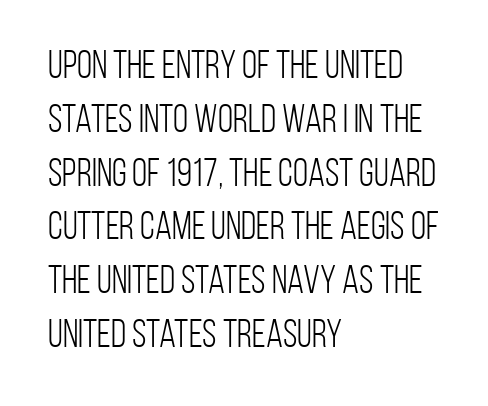
The image shows 39 px light, condensed sans-serif type, upright; set left-aligned, normal line spacing (1.38x), normal letter spacing, not underlined; low stroke contrast and a large x-height.
